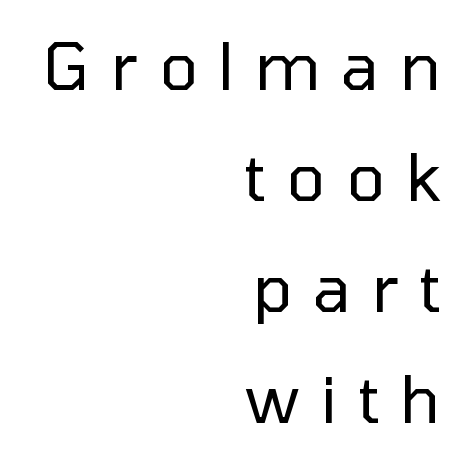
{"serif": "no", "italic": "no", "bold": "no", "weight": "regular", "width": "normal", "stroke_contrast": "low", "x_height": "medium", "monospaced": "no", "underline": "no", "align": "right", "line_spacing_ratio": 1.71, "letter_spacing": "wide", "letter_spacing_em": 0.32, "glyph_px": 65}
